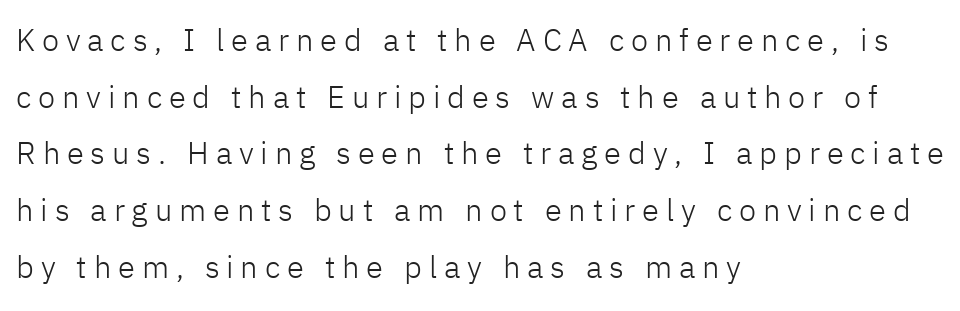
{"serif": "no", "italic": "no", "bold": "no", "weight": "light", "width": "normal", "stroke_contrast": "low", "x_height": "medium", "monospaced": "no", "underline": "no", "align": "left", "line_spacing_ratio": 1.83, "letter_spacing": "wide", "letter_spacing_em": 0.22, "glyph_px": 31}
